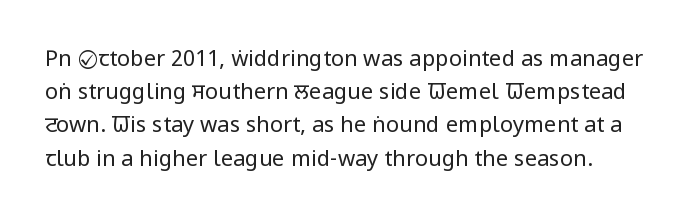
Nobody drew a line under any word here. The letters stand straight up with perfectly vertical stems. Is the type heavy? It reads as light-to-regular instead. The type is set solid horizontally, with unmodified tracking. The lines sit at an ordinary, default distance from one another.
